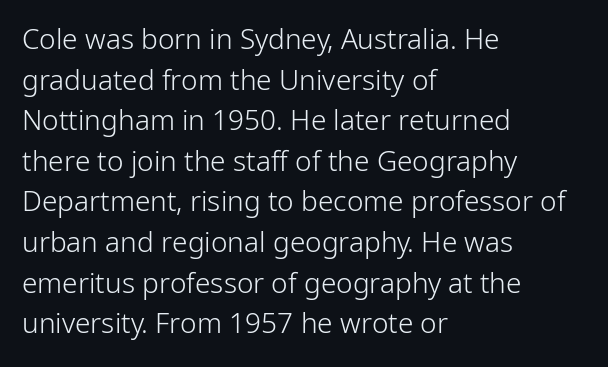
{"serif": "no", "italic": "no", "bold": "no", "weight": "light", "width": "normal", "stroke_contrast": "low", "x_height": "medium", "monospaced": "no", "underline": "no", "align": "left", "line_spacing": "normal", "line_spacing_ratio": 1.45, "letter_spacing": "normal", "letter_spacing_em": 0.0, "glyph_px": 28}
